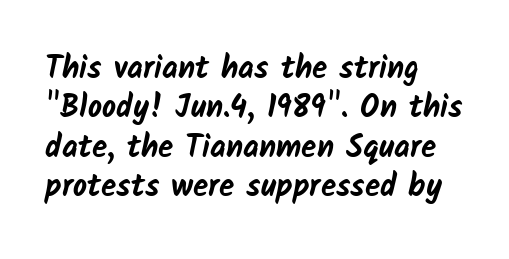
Q: Is the text bold? A: Yes.
Q: Is the typeface a serif or a sans-serif typeface? A: Sans-serif.
Q: Is the text underlined? A: No.
Q: How is the paragraph aligned? A: Left-aligned.
Q: Is the spacing between letters normal or unusually wide? A: Normal.
Q: Is the spacing between lines tight, normal or loose? A: Normal.
Q: Width (condensed, normal, or wide)? A: Normal.
Q: Stroke contrast? A: Low.
Q: x-height? A: Medium.
Q: Monospaced? A: No.
